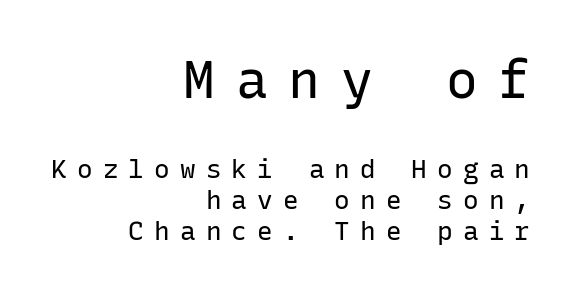
Q: Is the text bold? A: No.
Q: Is the text italic (slanted)? A: No, it is upright.
Q: Is the typeface a serif or a sans-serif typeface? A: Sans-serif.
Q: Is the text underlined? A: No.
Q: How is the paragraph aligned? A: Right-aligned.
Q: Is the spacing between letters normal or unusually wide? A: Unusually wide.
Q: Which block of text is set in a larger size, the first (top) or the second (bottom)? A: The first (top) one.
Q: Width (condensed, normal, or wide)? A: Normal.
Q: Stroke contrast? A: Low.
Q: x-height? A: Medium.
Q: Monospaced? A: Yes.
